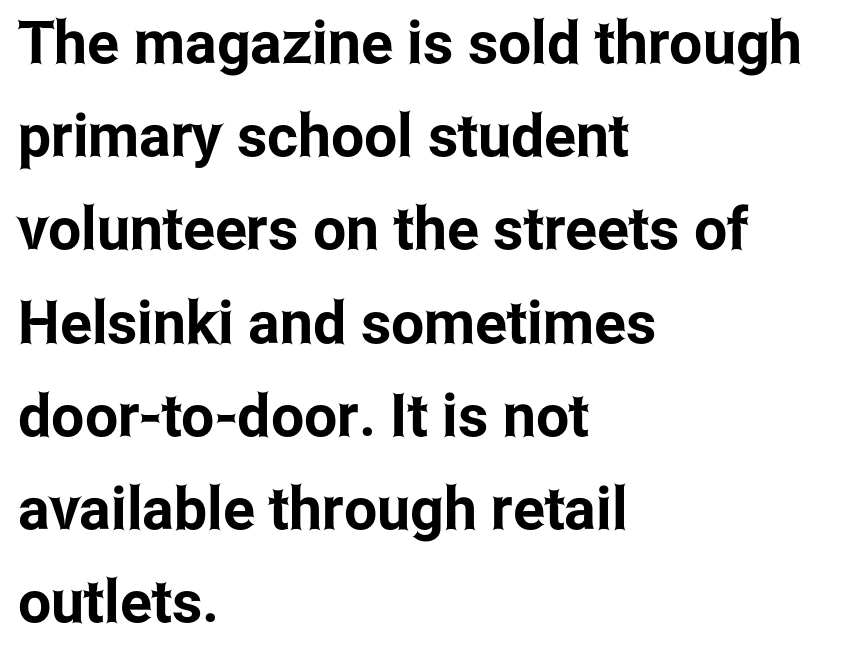
The line-height multiplier appears to be the usual default. This rendering features lettering with no underline. The passage shown is typeset with a sans-serif family. The rag falls on the right side of this text block. Proportional: the letters do not fall into vertical columns.
